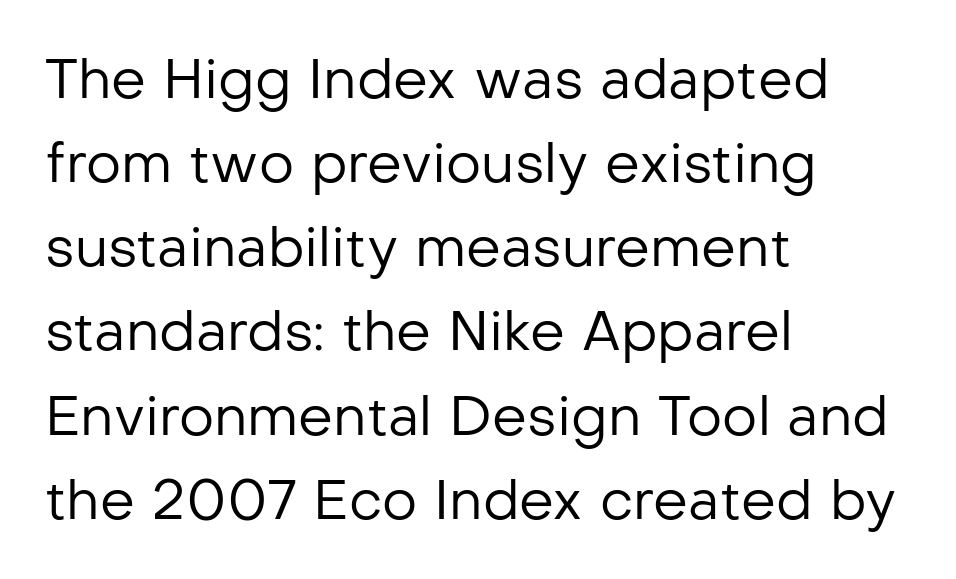
The image shows 55 px regular-weight sans-serif type, upright; set left-aligned, normal line spacing (1.53x), normal letter spacing, not underlined; low stroke contrast and a medium x-height.
